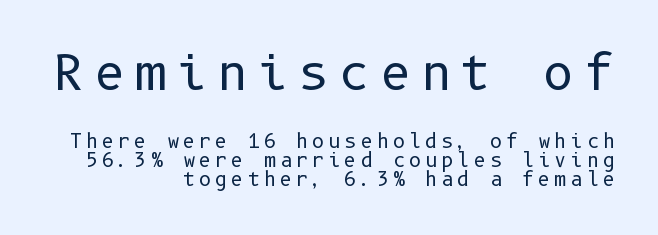
{"serif": "no", "italic": "no", "bold": "no", "weight": "regular", "width": "normal", "stroke_contrast": "low", "x_height": "medium", "underline": "no", "align": "right", "line_spacing": "tight", "line_spacing_ratio": 1.0, "letter_spacing": "wide", "letter_spacing_em": 0.2, "larger_block": "first", "size_ratio": 2.53, "glyph_px": 48}
